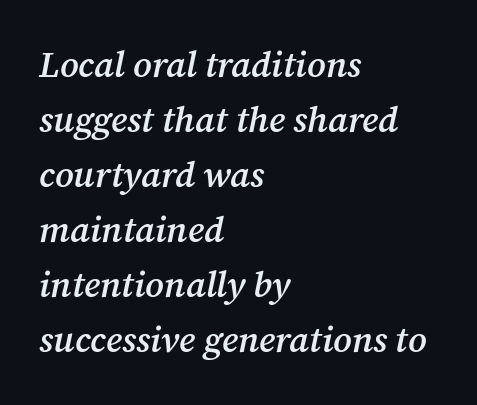
Q: Is the text bold? A: Semi-bold.
Q: Is the text italic (slanted)? A: Yes, it leans right by about 12 degrees.
Q: Is the typeface a serif or a sans-serif typeface? A: Serif.
Q: Is the text underlined? A: No.
Q: How is the paragraph aligned? A: Left-aligned.
Q: Is the spacing between letters normal or unusually wide? A: Normal.
Q: Is the spacing between lines tight, normal or loose? A: Normal.
Q: Width (condensed, normal, or wide)? A: Normal.
Q: Stroke contrast? A: Medium.
Q: x-height? A: Medium.
Q: Monospaced? A: No.
